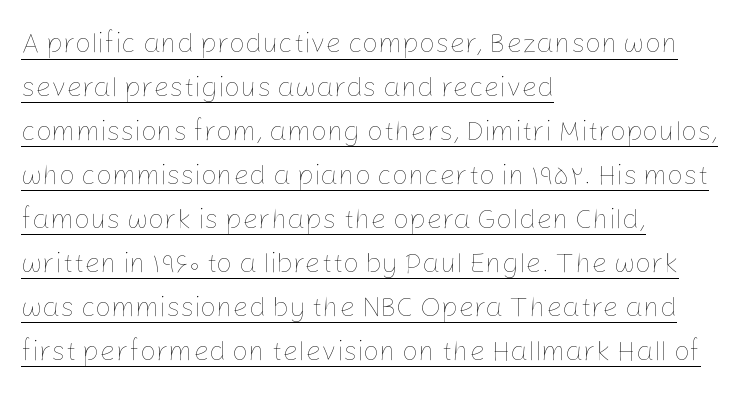
The image shows 28 px thin type, upright; set left-aligned, normal line spacing (1.57x), normal letter spacing, underlined; low stroke contrast and a medium x-height.
